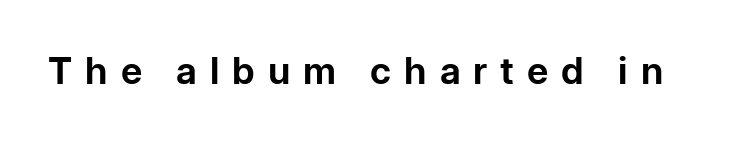
Is the type bold? Yes — the strokes are clearly thick and heavy. Lines of text with bare space underneath. To sum up the face: it is a sans, with no serifs. Note the varied advance widths — an 'i' is clearly narrower than an 'm'.
